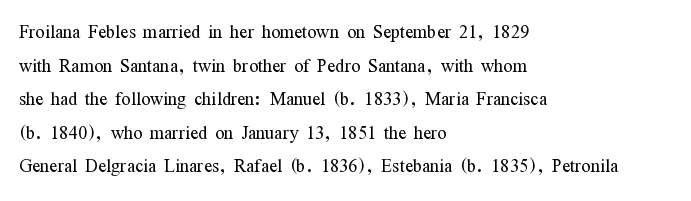
Does the copy run flush right? No — it runs flush left. Does extra space separate the letters? No, they use regular spacing. The letters look calm and open, with moderate or lighter stems. Beneath every word, the page is bare. Normally led — the rows are evenly, conventionally spaced.
